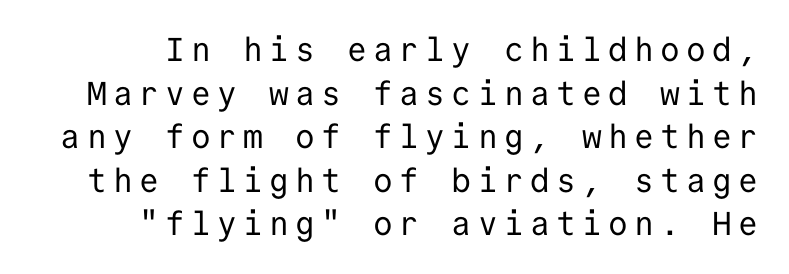
The letters carry no serifs — their stems end cleanly without finishing strokes. This rendering features lettering with no underline. This reads as an unemphasized weight, regular at the heaviest. Do the characters align in a grid? Yes, the font is monospaced. Honestly, the row spacing looks completely unremarkable. Upright lettering throughout.
